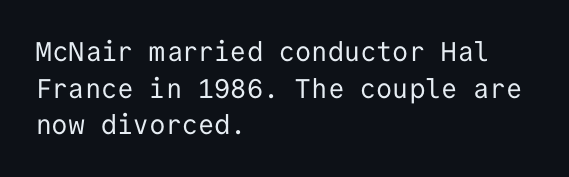
Q: Is the text bold? A: No.
Q: Is the text italic (slanted)? A: No, it is upright.
Q: Is the text underlined? A: No.
Q: How is the paragraph aligned? A: Left-aligned.
Q: Is the spacing between letters normal or unusually wide? A: Normal.
Q: Is the spacing between lines tight, normal or loose? A: Normal.
